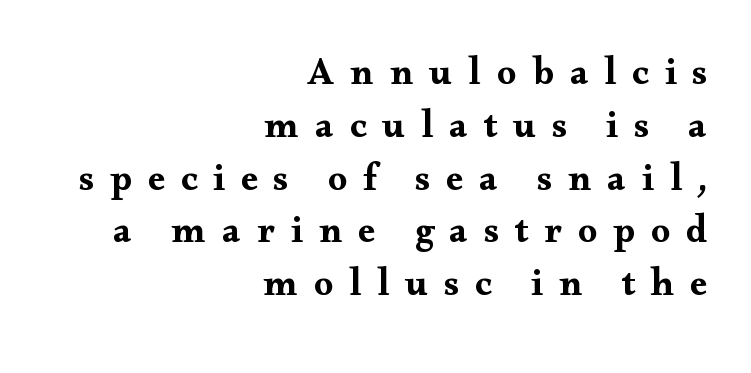
{"serif": "yes", "italic": "no", "width": "wide", "stroke_contrast": "medium", "x_height": "small", "monospaced": "no", "underline": "no", "align": "right", "line_spacing": "normal", "line_spacing_ratio": 1.39, "letter_spacing": "wide", "letter_spacing_em": 0.42, "glyph_px": 38}
